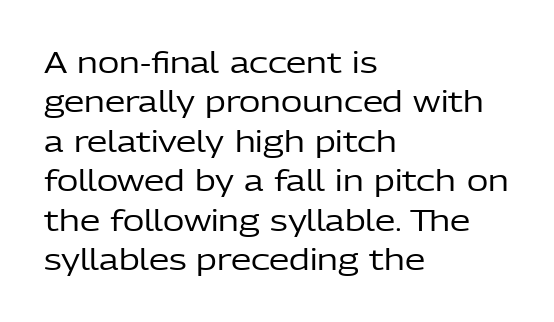
Q: Is the text bold? A: No.
Q: Is the text italic (slanted)? A: No, it is upright.
Q: Is the typeface a serif or a sans-serif typeface? A: Sans-serif.
Q: Is the text underlined? A: No.
Q: How is the paragraph aligned? A: Left-aligned.
Q: Is the spacing between letters normal or unusually wide? A: Normal.
Q: Is the spacing between lines tight, normal or loose? A: Normal.
Q: Width (condensed, normal, or wide)? A: Normal.
Q: Stroke contrast? A: Low.
Q: x-height? A: Medium.
Q: Monospaced? A: No.
